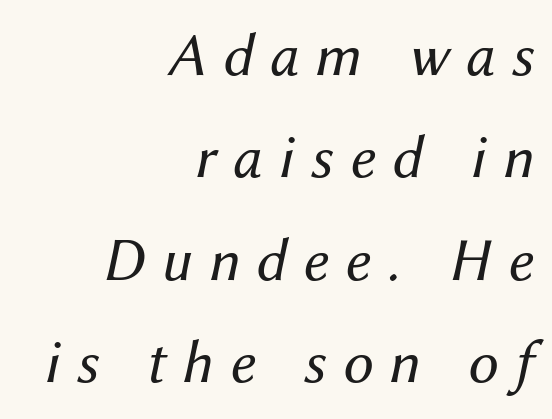
The image shows 61 px regular-weight type, italic (leaning right); set right-aligned, normal line spacing (1.68x), unusually wide letter spacing (+0.27 em), not underlined; medium stroke contrast and a medium x-height.
